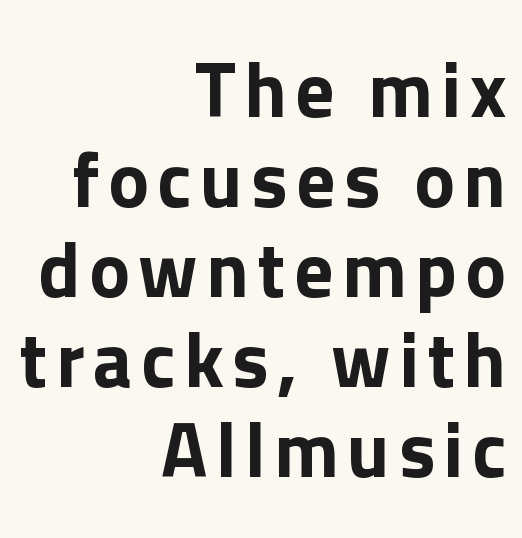
Q: Is the text italic (slanted)? A: No, it is upright.
Q: Is the typeface a serif or a sans-serif typeface? A: Sans-serif.
Q: Is the text underlined? A: No.
Q: How is the paragraph aligned? A: Right-aligned.
Q: Width (condensed, normal, or wide)? A: Normal.
Q: Stroke contrast? A: Low.
Q: x-height? A: Medium.
Q: Monospaced? A: No.
